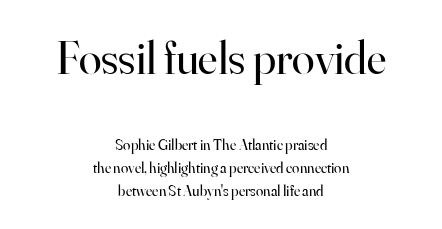
Q: Is the text bold? A: No.
Q: Is the text italic (slanted)? A: No, it is upright.
Q: Is the typeface a serif or a sans-serif typeface? A: Serif.
Q: Is the text underlined? A: No.
Q: How is the paragraph aligned? A: Centered.
Q: Is the spacing between letters normal or unusually wide? A: Normal.
Q: Is the spacing between lines tight, normal or loose? A: Normal.
Q: Which block of text is set in a larger size, the first (top) or the second (bottom)? A: The first (top) one.
Q: Width (condensed, normal, or wide)? A: Normal.
Q: Stroke contrast? A: High.
Q: x-height? A: Small.
Q: Monospaced? A: No.
